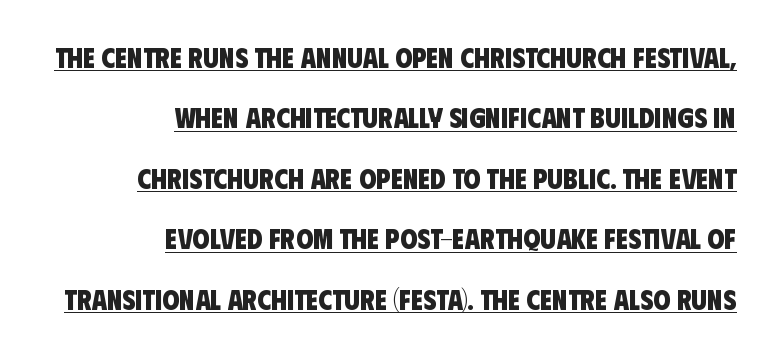
The image shows 28 px heavy, condensed sans-serif type; set right-aligned, loose line spacing (2.16x), normal letter spacing, underlined; low stroke contrast and a large x-height.
